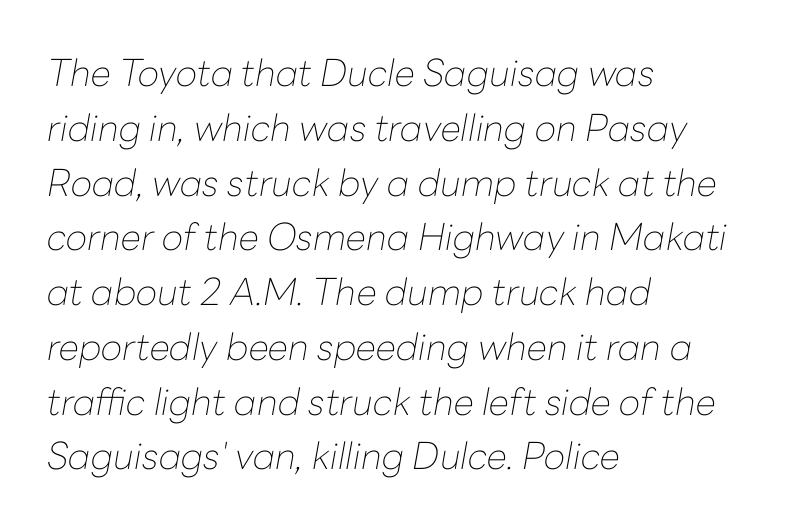
{"italic": "yes", "lean": "right", "slant_degrees": 10, "bold": "no", "weight": "thin", "width": "normal", "stroke_contrast": "low", "x_height": "medium", "monospaced": "no", "underline": "no", "align": "left", "line_spacing": "normal", "line_spacing_ratio": 1.48, "letter_spacing": "normal", "letter_spacing_em": 0.0, "glyph_px": 37}
